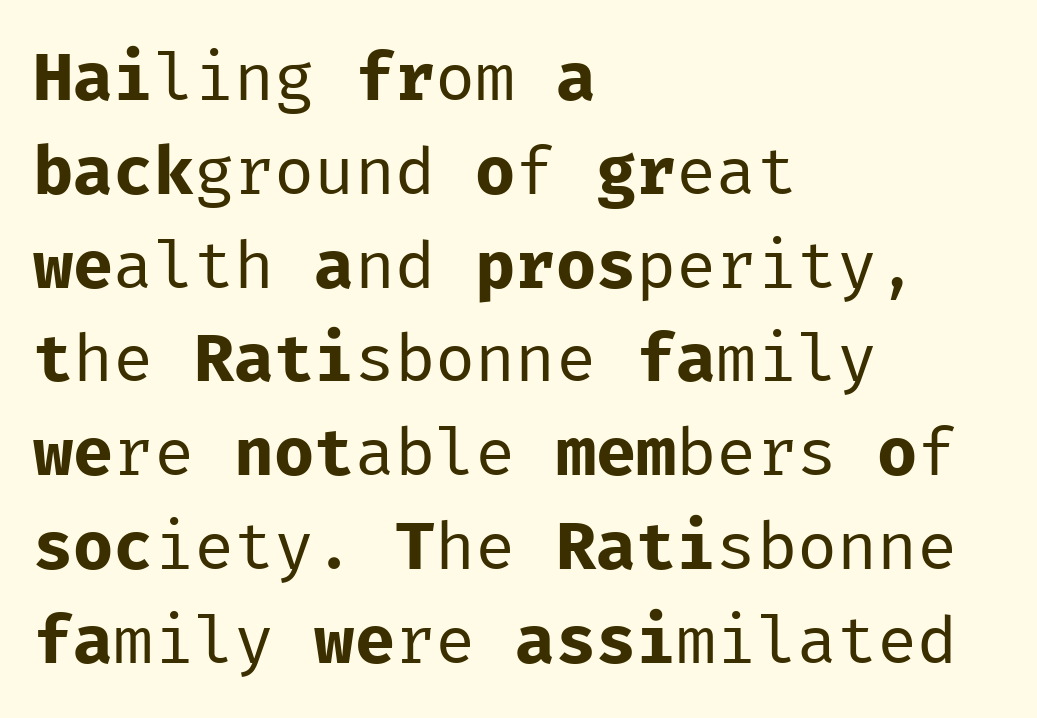
Q: Is the text bold? A: No.
Q: Is the text italic (slanted)? A: No, it is upright.
Q: Is the typeface a serif or a sans-serif typeface? A: Sans-serif.
Q: Is the text underlined? A: No.
Q: How is the paragraph aligned? A: Left-aligned.
Q: Is the spacing between letters normal or unusually wide? A: Normal.
Q: Is the spacing between lines tight, normal or loose? A: Normal.
Q: Width (condensed, normal, or wide)? A: Normal.
Q: Stroke contrast? A: Low.
Q: x-height? A: Medium.
Q: Monospaced? A: Yes.
